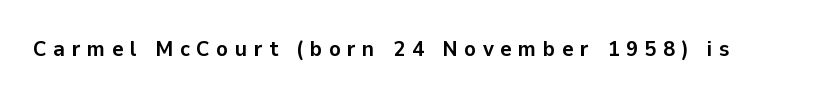
{"italic": "no", "bold": "yes", "underline": "no", "letter_spacing": "wide", "letter_spacing_em": 0.29, "glyph_px": 22}
